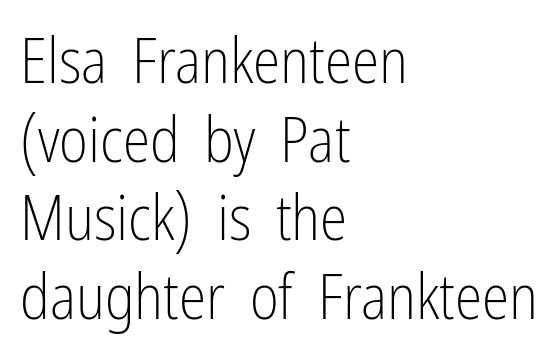
Q: Is the text bold? A: No.
Q: Is the text italic (slanted)? A: No, it is upright.
Q: Is the typeface a serif or a sans-serif typeface? A: Sans-serif.
Q: Is the text underlined? A: No.
Q: How is the paragraph aligned? A: Left-aligned.
Q: Is the spacing between letters normal or unusually wide? A: Normal.
Q: Is the spacing between lines tight, normal or loose? A: Normal.
Q: Width (condensed, normal, or wide)? A: Condensed.
Q: Stroke contrast? A: Low.
Q: x-height? A: Medium.
Q: Monospaced? A: No.
